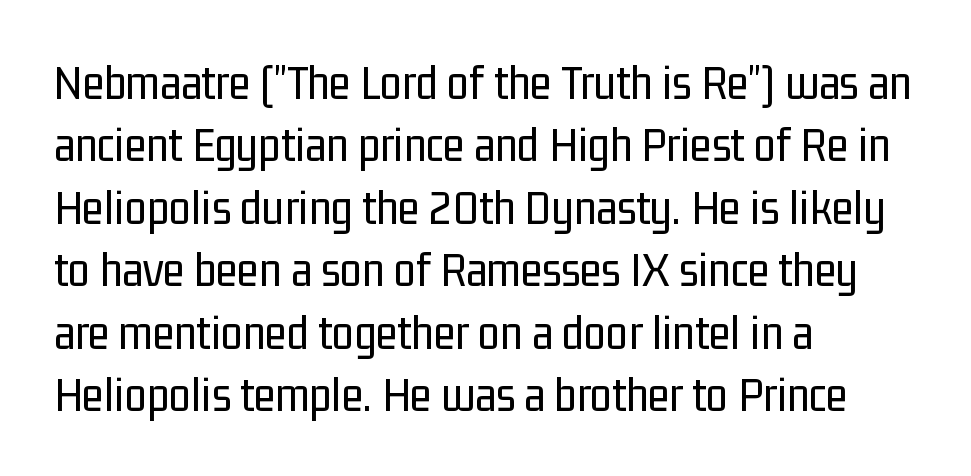
Q: Is the text bold? A: No.
Q: Is the text italic (slanted)? A: No, it is upright.
Q: Is the typeface a serif or a sans-serif typeface? A: Sans-serif.
Q: Is the text underlined? A: No.
Q: How is the paragraph aligned? A: Left-aligned.
Q: Is the spacing between letters normal or unusually wide? A: Normal.
Q: Is the spacing between lines tight, normal or loose? A: Normal.
Q: Width (condensed, normal, or wide)? A: Condensed.
Q: Stroke contrast? A: Low.
Q: x-height? A: Medium.
Q: Monospaced? A: No.
